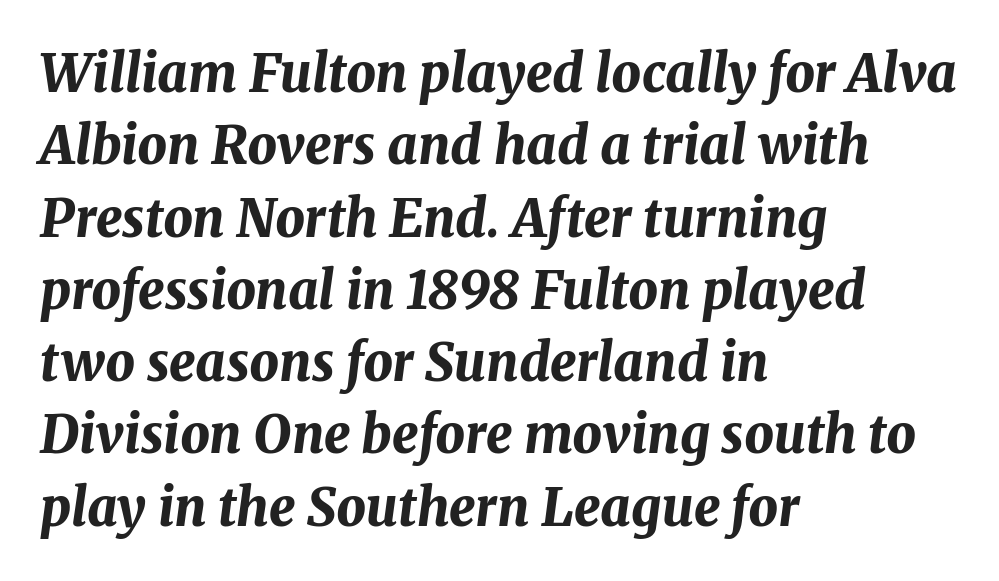
The whole block is typeset with a tilt. You could not count columns in this text — the font is proportionally spaced. Leftover space on each line is placed entirely after the last word. The line texture is even and compact thanks to regular tracking. The letters are bold, with thick, heavy strokes. A typesetter would call this leading conventional body-copy spacing.
